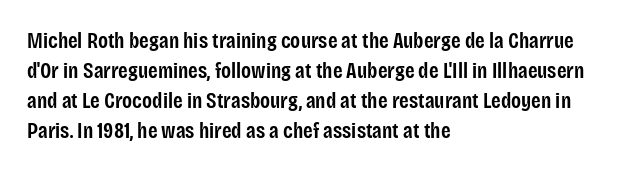
The image shows 22 px text type, upright; set left-aligned, normal line spacing (1.37x), normal letter spacing, not underlined.
